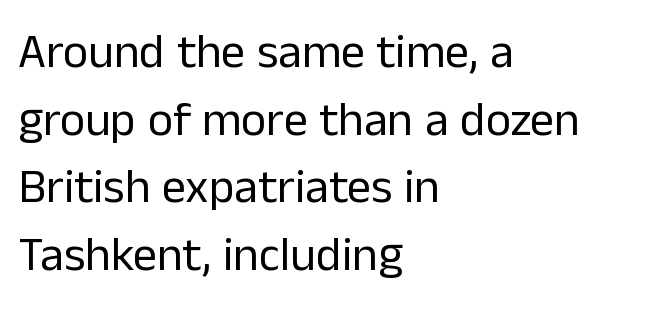
Q: Is the text bold? A: No.
Q: Is the text italic (slanted)? A: No, it is upright.
Q: Is the typeface a serif or a sans-serif typeface? A: Sans-serif.
Q: Is the text underlined? A: No.
Q: How is the paragraph aligned? A: Left-aligned.
Q: Is the spacing between letters normal or unusually wide? A: Normal.
Q: Is the spacing between lines tight, normal or loose? A: Normal.
Q: Width (condensed, normal, or wide)? A: Normal.
Q: Stroke contrast? A: Low.
Q: x-height? A: Medium.
Q: Monospaced? A: No.
